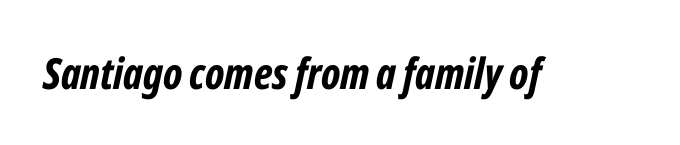
Q: Is the text bold? A: Yes.
Q: Is the text italic (slanted)? A: Yes, it leans right by about 12 degrees.
Q: Is the text underlined? A: No.
Q: Is the spacing between letters normal or unusually wide? A: Normal.
Q: Width (condensed, normal, or wide)? A: Condensed.
Q: Stroke contrast? A: Low.
Q: x-height? A: Medium.
Q: Monospaced? A: No.
